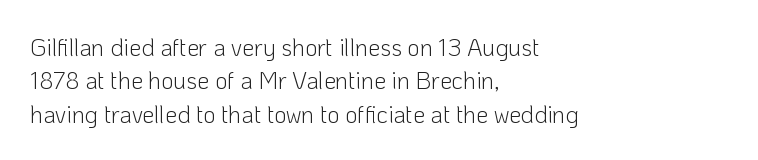
The letterforms sit at book weight or below. Posture: straight, roman, zero tilt. Tracking value appears to be zero — textbook default spacing. The passage shown stacks its lines at a standard gap. Is the block centered? No — it sits flush against the left margin. The foot of each line stays bare and open.
